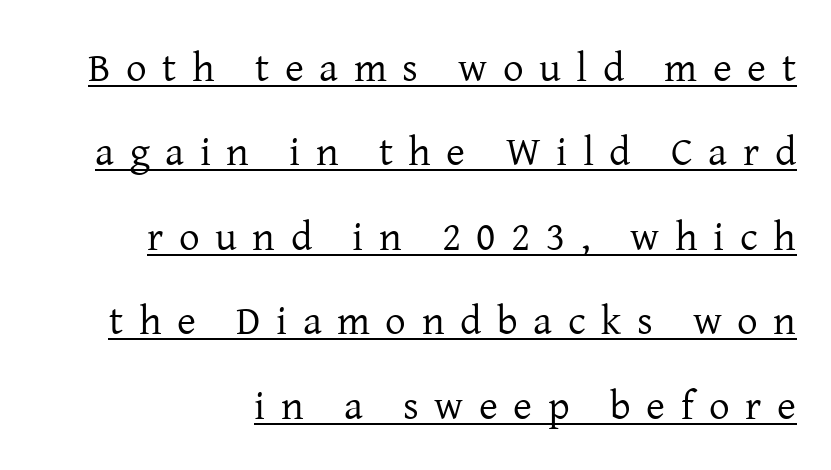
Q: Is the text bold? A: No.
Q: Is the text italic (slanted)? A: No, it is upright.
Q: Is the typeface a serif or a sans-serif typeface? A: Serif.
Q: Is the text underlined? A: Yes.
Q: How is the paragraph aligned? A: Right-aligned.
Q: Is the spacing between letters normal or unusually wide? A: Unusually wide.
Q: Is the spacing between lines tight, normal or loose? A: Loose.
Q: Width (condensed, normal, or wide)? A: Normal.
Q: Stroke contrast? A: Low.
Q: x-height? A: Medium.
Q: Monospaced? A: No.
